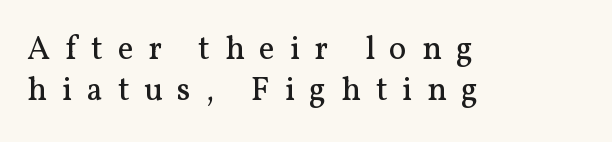
The image shows 33 px regular-weight serif type, upright; set left-aligned, line spacing 1.24x, unusually wide letter spacing (+0.45 em), not underlined; medium stroke contrast and a medium x-height.
